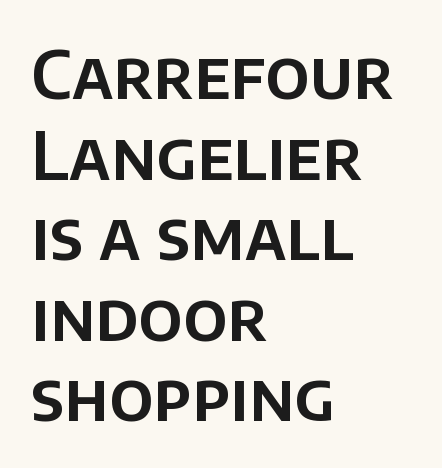
{"serif": "no", "italic": "no", "width": "normal", "stroke_contrast": "low", "x_height": "large", "monospaced": "no", "underline": "no", "align": "left", "line_spacing_ratio": 1.22, "letter_spacing": "normal", "letter_spacing_em": 0.0, "glyph_px": 66}
